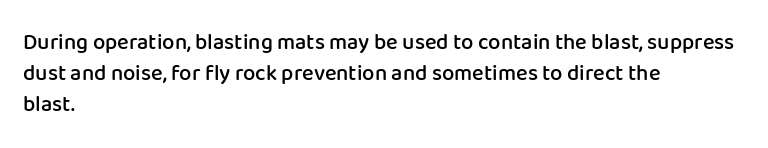
Q: Is the text bold? A: Semi-bold.
Q: Is the text italic (slanted)? A: No, it is upright.
Q: Is the text underlined? A: No.
Q: How is the paragraph aligned? A: Left-aligned.
Q: Is the spacing between letters normal or unusually wide? A: Normal.
Q: Is the spacing between lines tight, normal or loose? A: Normal.
